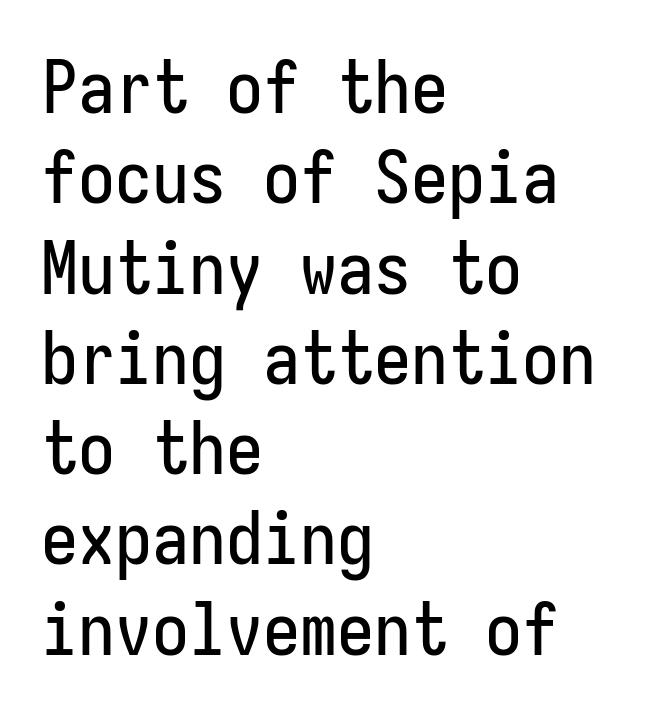
The image shows 74 px condensed sans-serif type, upright; set left-aligned, line spacing 1.22x, normal letter spacing, not underlined; low stroke contrast and a medium x-height.
